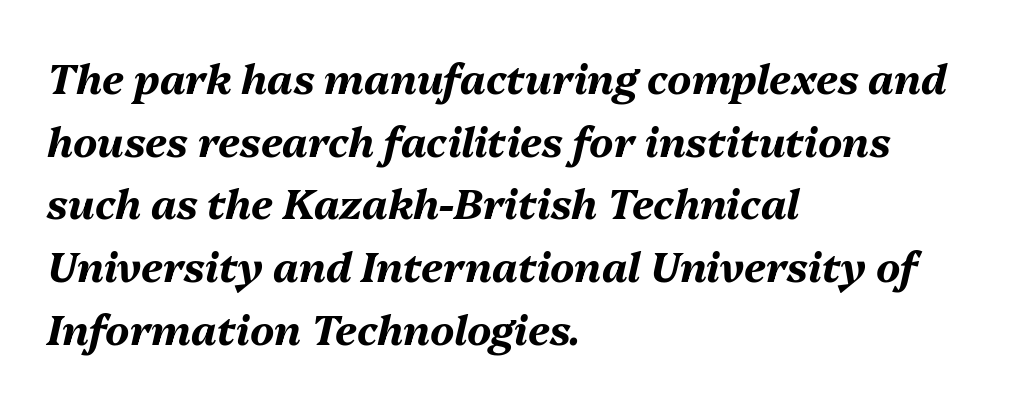
There's an unmistakable incline to the writing here. What weight is shown? A full bold with thick strokes. The passage shown is not underscored anywhere. Proportional: the letters do not fall into vertical columns. In terms of letterspacing, this is plain default setting.
